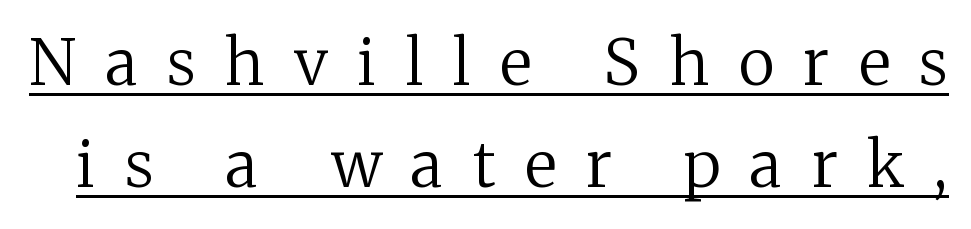
Typographically, this falls in the serif category. Tracking value appears strongly positive — letters spread wide. Is this a heavy cut? Hardly; it is regular or lighter. Does a line run under the words? Yes, clearly. The line-height multiplier appears to be the usual default.
